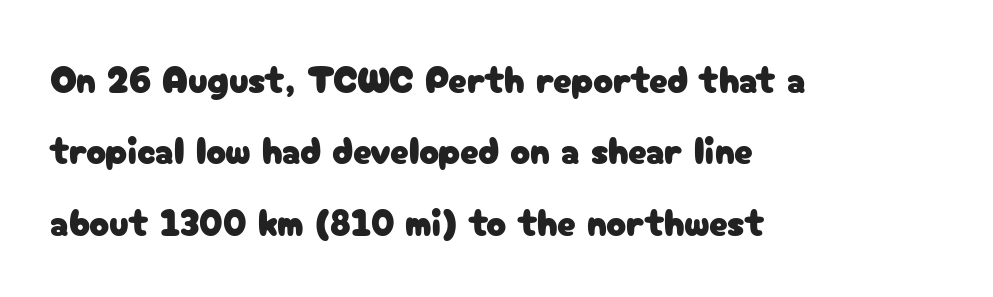
{"serif": "no", "italic": "no", "width": "normal", "stroke_contrast": "low", "x_height": "medium", "monospaced": "no", "underline": "no", "align": "left", "line_spacing": "loose", "line_spacing_ratio": 1.93, "letter_spacing": "normal", "letter_spacing_em": 0.0, "glyph_px": 37}
